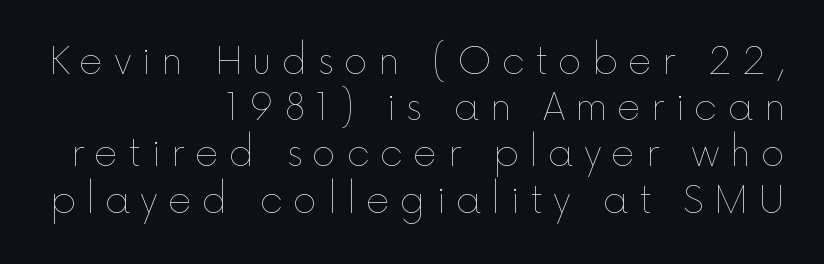
The image shows 37 px thin type, upright; set right-aligned, normal line spacing (1.25x), unusually wide letter spacing (+0.27 em), not underlined; a medium x-height.
